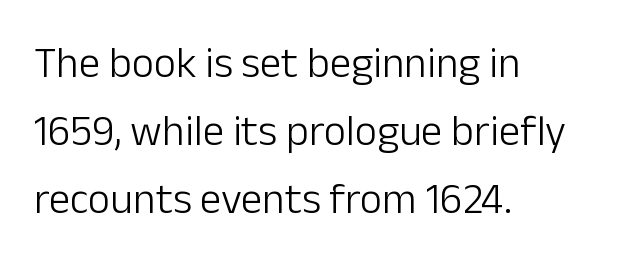
Q: Is the text bold? A: No.
Q: Is the text italic (slanted)? A: No, it is upright.
Q: Is the typeface a serif or a sans-serif typeface? A: Sans-serif.
Q: Is the text underlined? A: No.
Q: How is the paragraph aligned? A: Left-aligned.
Q: Is the spacing between letters normal or unusually wide? A: Normal.
Q: Is the spacing between lines tight, normal or loose? A: Normal.
Q: Width (condensed, normal, or wide)? A: Normal.
Q: Stroke contrast? A: Low.
Q: x-height? A: Medium.
Q: Monospaced? A: No.
